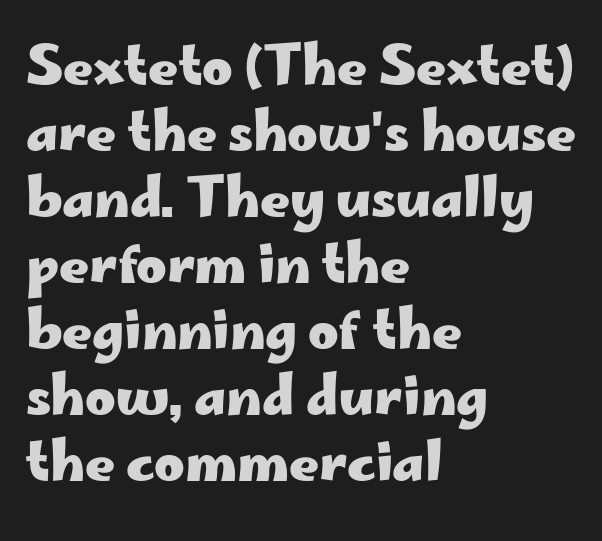
Q: Is the text bold? A: Yes.
Q: Is the text italic (slanted)? A: No, it is upright.
Q: Is the typeface a serif or a sans-serif typeface? A: Sans-serif.
Q: Is the text underlined? A: No.
Q: How is the paragraph aligned? A: Left-aligned.
Q: Is the spacing between letters normal or unusually wide? A: Normal.
Q: Is the spacing between lines tight, normal or loose? A: Normal.
Q: Width (condensed, normal, or wide)? A: Wide.
Q: Stroke contrast? A: Low.
Q: x-height? A: Small.
Q: Monospaced? A: No.
